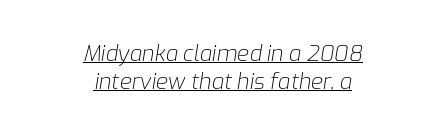
This is oblique type, the kind used for emphasis or titles. The passage shown stacks its lines at a standard gap. The lettering is marked with a stroke running underneath it. Stroke thickness stays within the range of a standard reading face or lighter. Default kerning and tracking; the words read as compact shapes. Which margin do the lines hug? Neither — every line sits in the middle.
